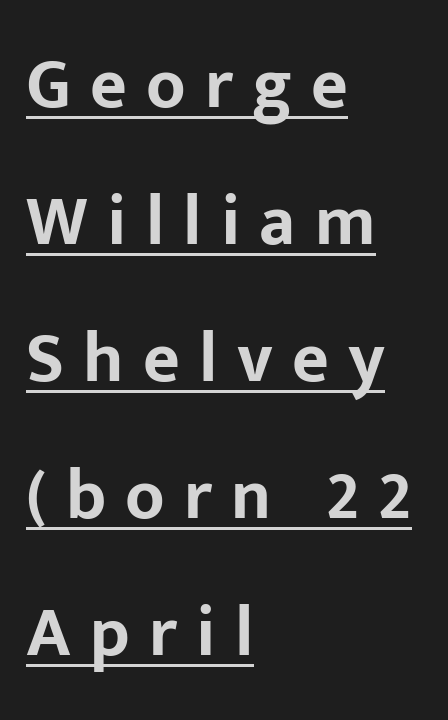
The image shows 71 px bold sans-serif type, upright; set left-aligned, loose line spacing (1.93x), unusually wide letter spacing (+0.27 em), underlined; low stroke contrast and a medium x-height.
